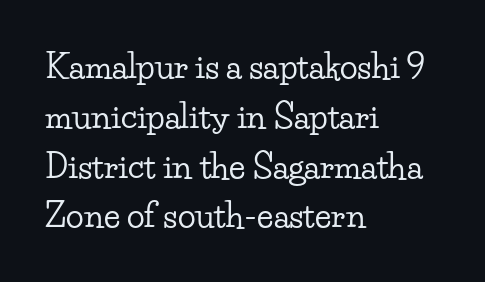
Q: Is the text italic (slanted)? A: No, it is upright.
Q: Is the typeface a serif or a sans-serif typeface? A: Serif.
Q: Is the text underlined? A: No.
Q: How is the paragraph aligned? A: Left-aligned.
Q: Is the spacing between letters normal or unusually wide? A: Normal.
Q: Is the spacing between lines tight, normal or loose? A: Normal.
Q: Width (condensed, normal, or wide)? A: Wide.
Q: Stroke contrast? A: Low.
Q: x-height? A: Small.
Q: Monospaced? A: No.
